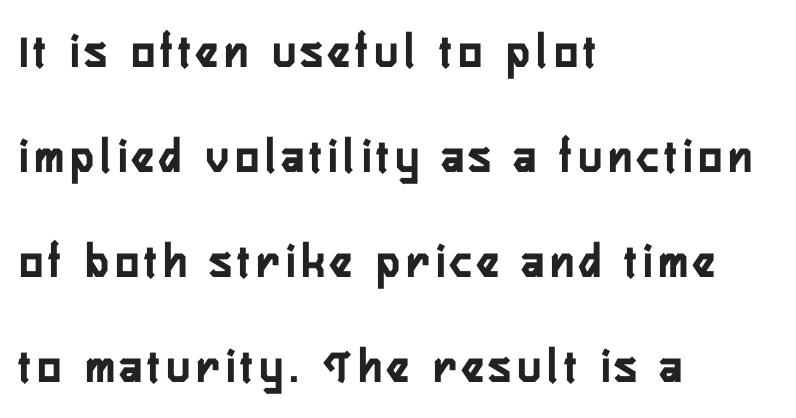
Q: Is the text italic (slanted)? A: No, it is upright.
Q: Is the typeface a serif or a sans-serif typeface? A: Sans-serif.
Q: Is the text underlined? A: No.
Q: How is the paragraph aligned? A: Left-aligned.
Q: Is the spacing between lines tight, normal or loose? A: Loose.
Q: Width (condensed, normal, or wide)? A: Condensed.
Q: Stroke contrast? A: Low.
Q: x-height? A: Medium.
Q: Monospaced? A: No.
